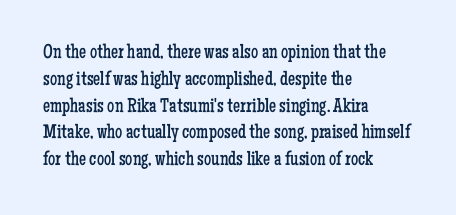
{"italic": "no", "bold": "no", "underline": "no", "align": "left", "line_spacing": "normal", "line_spacing_ratio": 1.34, "letter_spacing": "normal", "letter_spacing_em": 0.0, "glyph_px": 20}
